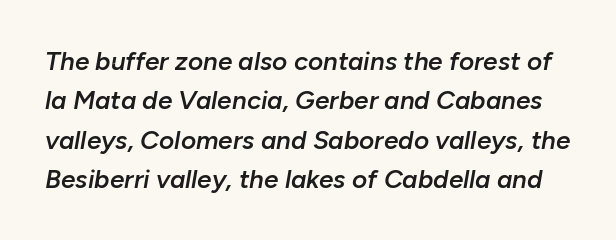
{"italic": "yes", "lean": "right", "slant_degrees": 10, "bold": "semi", "underline": "no", "line_spacing": "normal", "line_spacing_ratio": 1.51, "letter_spacing": "normal", "letter_spacing_em": 0.0, "glyph_px": 26}
